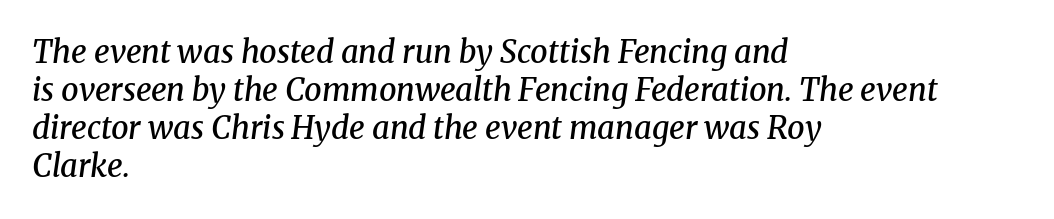
{"serif": "yes", "italic": "yes", "lean": "right", "slant_degrees": 8, "bold": "semi", "weight": "semibold", "width": "normal", "stroke_contrast": "medium", "x_height": "medium", "monospaced": "no", "underline": "no", "align": "left", "line_spacing_ratio": 1.23, "letter_spacing": "normal", "letter_spacing_em": 0.0, "glyph_px": 31}
